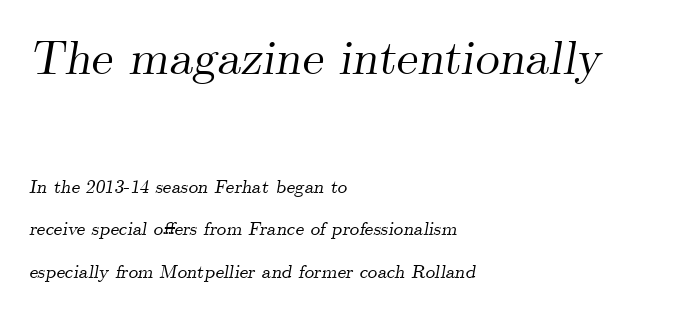
{"serif": "yes", "italic": "yes", "lean": "right", "slant_degrees": 9, "width": "normal", "stroke_contrast": "medium", "x_height": "small", "monospaced": "no", "underline": "no", "align": "left", "line_spacing": "loose", "line_spacing_ratio": 2.24, "letter_spacing": "normal", "letter_spacing_em": 0.0, "larger_block": "first", "size_ratio": 2.53, "glyph_px": 48}
